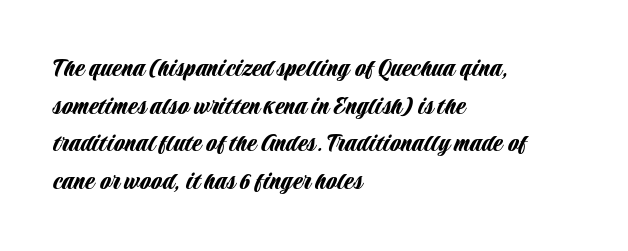
Leading: standard. The passage shown is typed in a proportional face where columns would drift. The typeface chosen for these lines omits serifs. Is the block centered? No — it sits flush against the left margin. No word sits above an underline.
